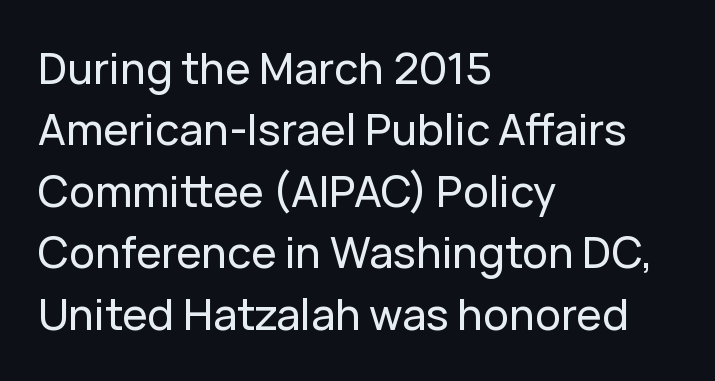
The image shows 43 px sans-serif type, upright; set left-aligned, normal line spacing (1.43x), normal letter spacing, not underlined; low stroke contrast and a medium x-height.
